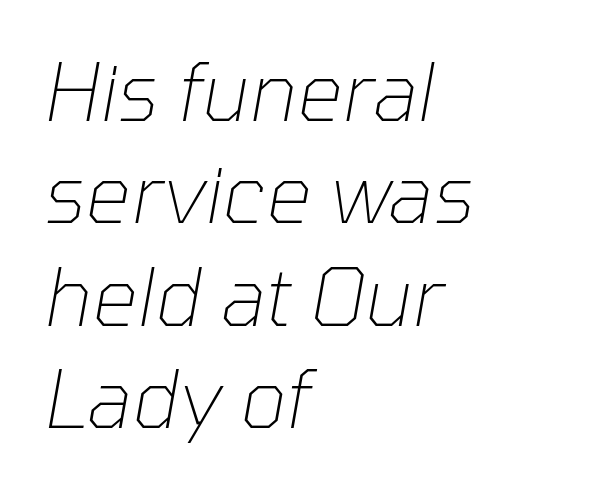
The image shows 80 px thin type, italic (leaning right); set left-aligned, normal line spacing (1.28x), normal letter spacing, not underlined; low stroke contrast and a medium x-height.
